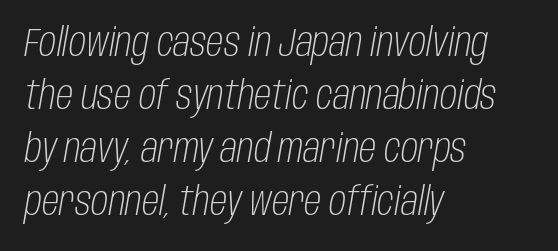
{"italic": "yes", "lean": "right", "slant_degrees": 10, "bold": "no", "weight": "light", "width": "condensed", "stroke_contrast": "low", "x_height": "large", "monospaced": "no", "underline": "no", "align": "left", "line_spacing": "normal", "line_spacing_ratio": 1.36, "letter_spacing": "normal", "letter_spacing_em": 0.0, "glyph_px": 39}
